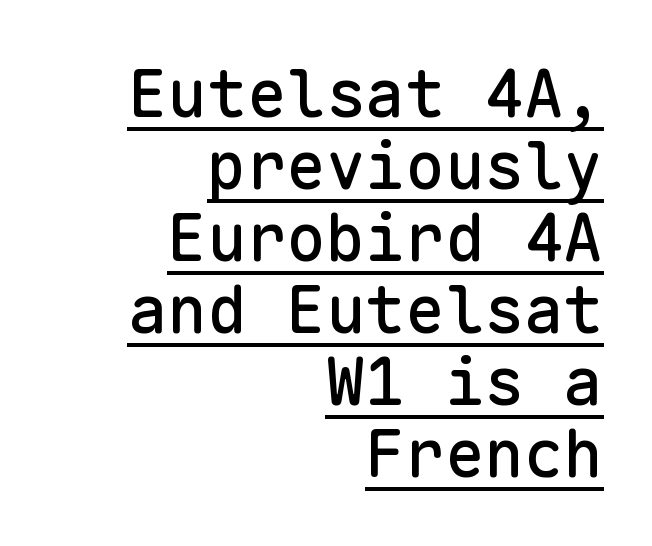
The image shows 66 px sans-serif type, upright, monospaced; set right-aligned, tight line spacing (1.09x), normal letter spacing, underlined; low stroke contrast and a medium x-height.
